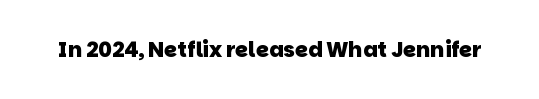
Q: Is the text bold? A: Yes.
Q: Is the text underlined? A: No.
Q: Is the spacing between letters normal or unusually wide? A: Normal.
